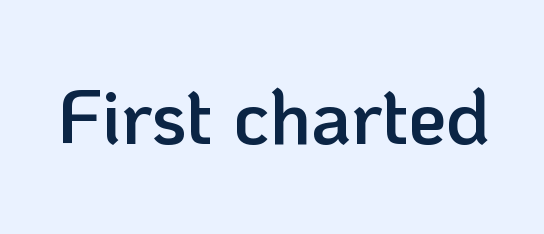
This is sans-serif lettering, the kind often seen on screens and signage. The passage shown is semibold, sitting just below true bold. Varying glyph widths throughout — classic text-font behaviour. Underline: absent.
